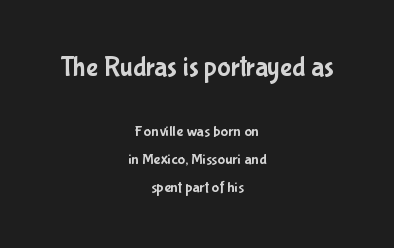
{"serif": "no", "italic": "no", "width": "condensed", "stroke_contrast": "low", "x_height": "medium", "monospaced": "no", "underline": "no", "align": "center", "line_spacing_ratio": 1.74, "letter_spacing": "normal", "letter_spacing_em": 0.0, "larger_block": "first", "size_ratio": 1.75, "glyph_px": 28}
